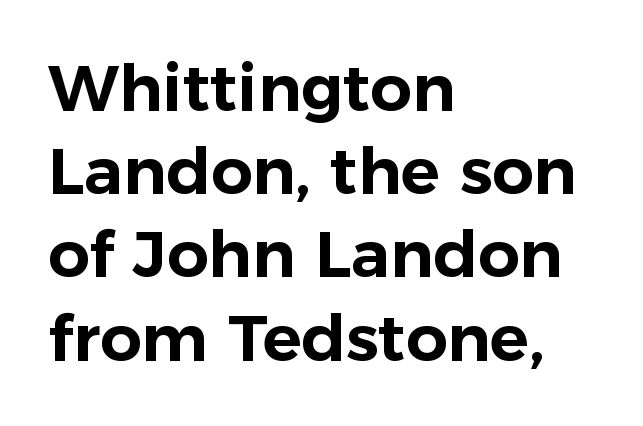
Q: Is the text italic (slanted)? A: No, it is upright.
Q: Is the typeface a serif or a sans-serif typeface? A: Sans-serif.
Q: Is the text underlined? A: No.
Q: How is the paragraph aligned? A: Left-aligned.
Q: Is the spacing between letters normal or unusually wide? A: Normal.
Q: Is the spacing between lines tight, normal or loose? A: Normal.
Q: Width (condensed, normal, or wide)? A: Normal.
Q: Stroke contrast? A: Low.
Q: x-height? A: Medium.
Q: Monospaced? A: No.
